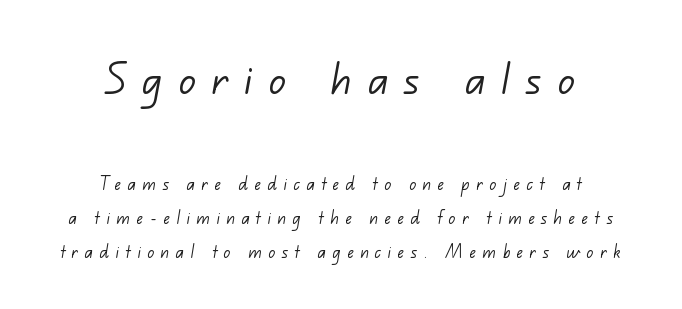
Q: Is the text bold? A: No.
Q: Is the typeface a serif or a sans-serif typeface? A: Sans-serif.
Q: Is the text underlined? A: No.
Q: How is the paragraph aligned? A: Centered.
Q: Is the spacing between letters normal or unusually wide? A: Unusually wide.
Q: Is the spacing between lines tight, normal or loose? A: Normal.
Q: Which block of text is set in a larger size, the first (top) or the second (bottom)? A: The first (top) one.
Q: Width (condensed, normal, or wide)? A: Normal.
Q: Stroke contrast? A: Low.
Q: x-height? A: Small.
Q: Monospaced? A: No.
